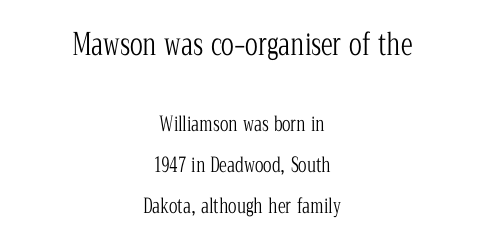
{"serif": "yes", "italic": "no", "bold": "no", "weight": "light", "width": "condensed", "stroke_contrast": "low", "x_height": "medium", "monospaced": "no", "underline": "no", "align": "center", "line_spacing": "loose", "line_spacing_ratio": 2.06, "letter_spacing": "normal", "letter_spacing_em": 0.0, "larger_block": "first", "size_ratio": 1.5, "glyph_px": 30}
